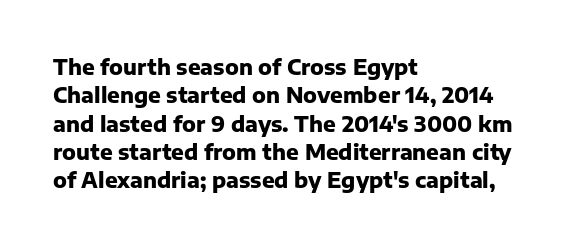
{"italic": "no", "bold": "yes", "underline": "no", "align": "left", "line_spacing": "normal", "line_spacing_ratio": 1.35, "letter_spacing": "normal", "letter_spacing_em": 0.0, "glyph_px": 21}
